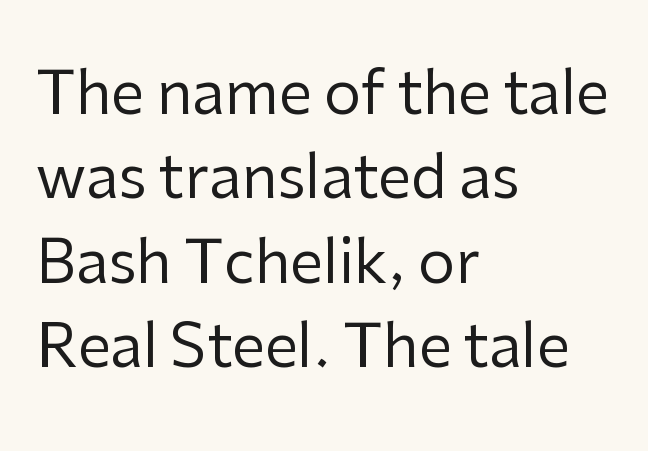
The image shows 59 px regular-weight sans-serif type, upright; set left-aligned, normal line spacing (1.43x), normal letter spacing, not underlined; low stroke contrast and a medium x-height.
